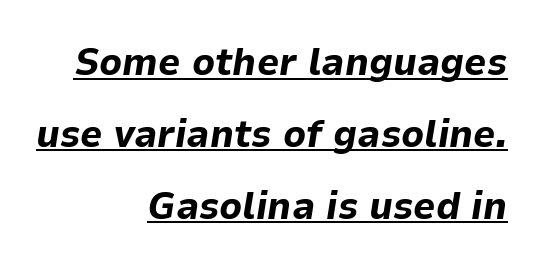
The image shows 39 px bold type, italic (leaning right); set right-aligned, line spacing 1.84x, normal letter spacing, underlined; low stroke contrast and a medium x-height.
